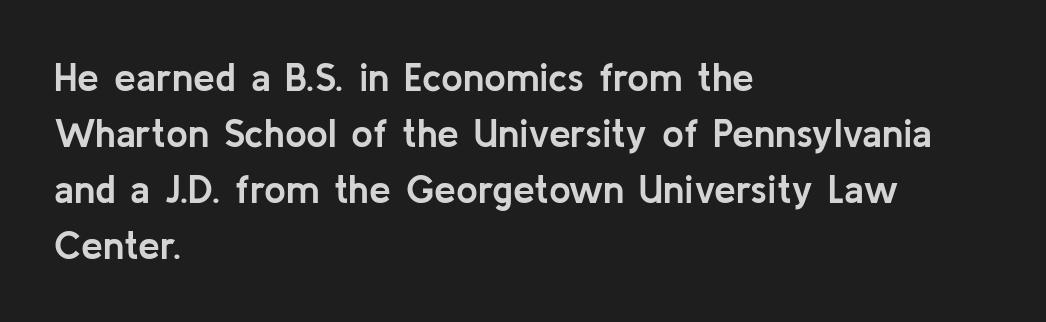
Q: Is the text bold? A: Yes.
Q: Is the text italic (slanted)? A: No, it is upright.
Q: Is the typeface a serif or a sans-serif typeface? A: Sans-serif.
Q: Is the text underlined? A: No.
Q: How is the paragraph aligned? A: Left-aligned.
Q: Is the spacing between letters normal or unusually wide? A: Normal.
Q: Is the spacing between lines tight, normal or loose? A: Normal.
Q: Width (condensed, normal, or wide)? A: Normal.
Q: Stroke contrast? A: Low.
Q: x-height? A: Medium.
Q: Monospaced? A: No.
